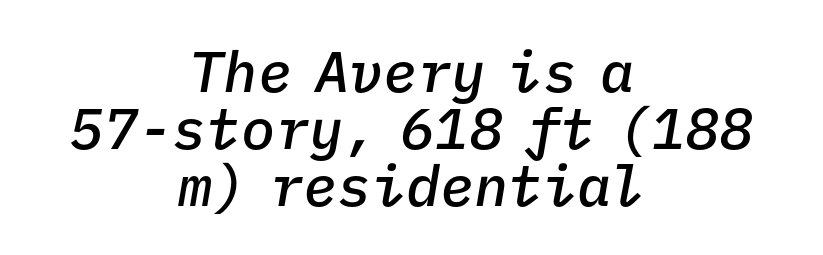
{"italic": "yes", "lean": "right", "slant_degrees": 9, "bold": "semi", "weight": "semibold", "width": "normal", "stroke_contrast": "low", "x_height": "medium", "monospaced": "yes", "underline": "no", "align": "center", "line_spacing": "tight", "line_spacing_ratio": 1.0, "letter_spacing": "normal", "letter_spacing_em": 0.0, "glyph_px": 57}
